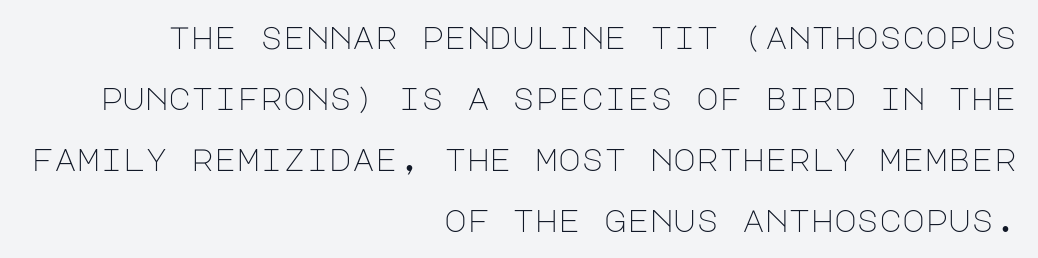
In terms of letterform style, serifs are entirely absent. This is the regular roman posture of the typeface. A light-to-regular cut is what we see here. Underlining? Definitely not there. Here the glyphs are tracked normally, forming tight word shapes. The ragged edge is on the left, which tells us the setting is flush right.
